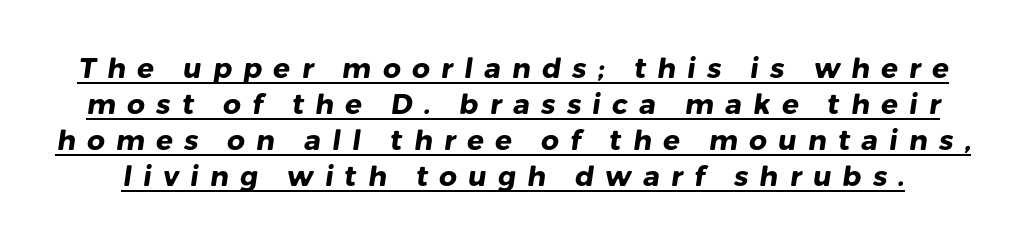
{"serif": "no", "bold": "yes", "weight": "heavy", "width": "normal", "stroke_contrast": "low", "x_height": "medium", "monospaced": "no", "underline": "yes", "line_spacing": "normal", "line_spacing_ratio": 1.29, "letter_spacing": "wide", "letter_spacing_em": 0.4, "glyph_px": 28}
